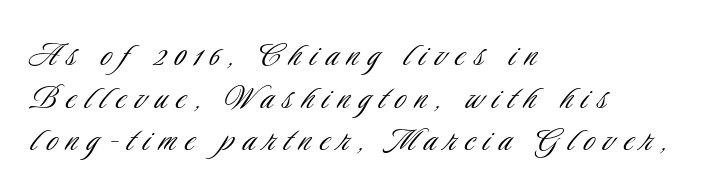
{"serif": "no", "bold": "no", "weight": "light", "width": "condensed", "stroke_contrast": "low", "x_height": "small", "monospaced": "no", "underline": "no", "align": "left", "line_spacing": "tight", "line_spacing_ratio": 1.09, "letter_spacing": "wide", "letter_spacing_em": 0.24, "glyph_px": 39}
